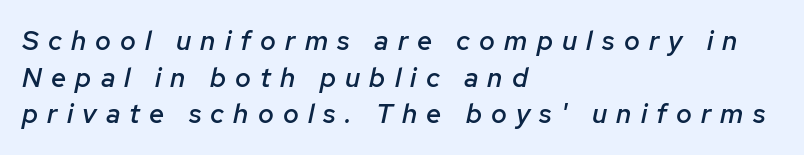
Q: Is the text bold? A: Semi-bold.
Q: Is the text italic (slanted)? A: Yes, it leans right by about 12 degrees.
Q: Is the text underlined? A: No.
Q: How is the paragraph aligned? A: Left-aligned.
Q: Is the spacing between letters normal or unusually wide? A: Unusually wide.
Q: Is the spacing between lines tight, normal or loose? A: Normal.
